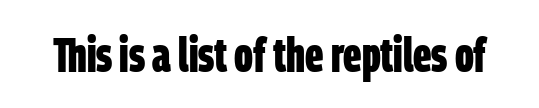
What weight is shown? A full bold with thick strokes. Lines of text with bare space underneath. The passage shown is typeset with a sans-serif family. You could not count columns in this text — the font is proportionally spaced.
